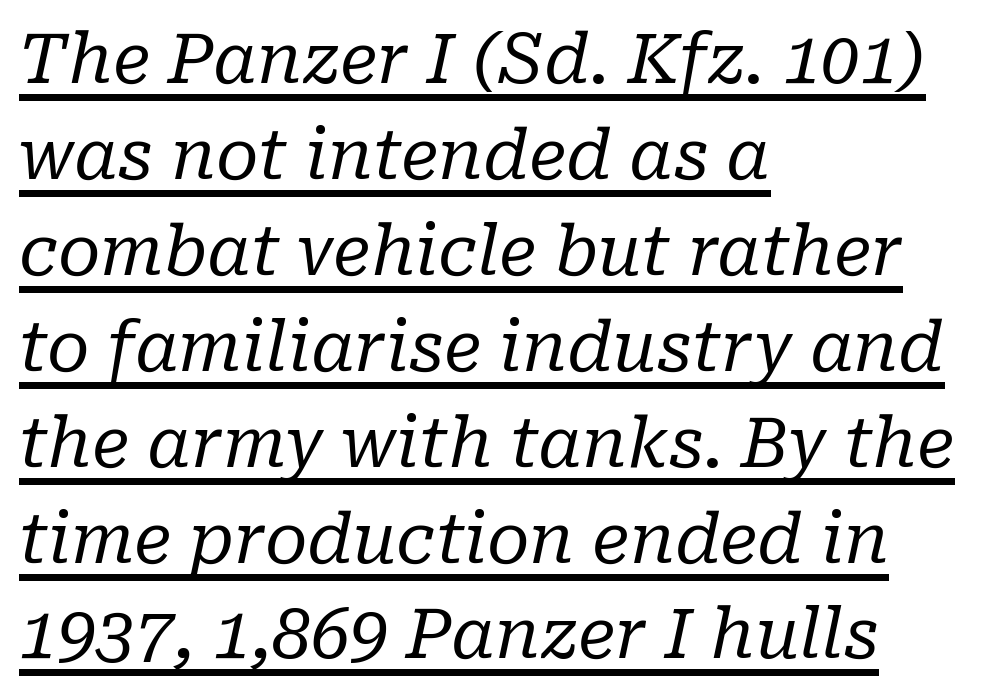
Q: Is the text bold? A: No.
Q: Is the text italic (slanted)? A: Yes, it leans right by about 10 degrees.
Q: Is the typeface a serif or a sans-serif typeface? A: Serif.
Q: Is the text underlined? A: Yes.
Q: How is the paragraph aligned? A: Left-aligned.
Q: Is the spacing between letters normal or unusually wide? A: Normal.
Q: Is the spacing between lines tight, normal or loose? A: Normal.
Q: Width (condensed, normal, or wide)? A: Normal.
Q: Stroke contrast? A: Low.
Q: x-height? A: Medium.
Q: Monospaced? A: No.
